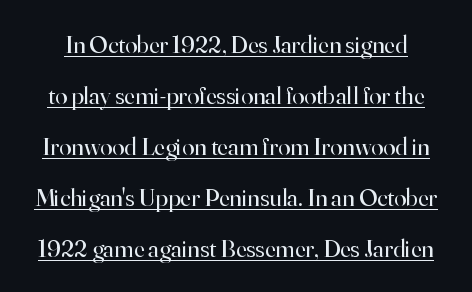
The image shows 25 px text type, upright; set loose line spacing (2.04x), normal letter spacing, underlined.
